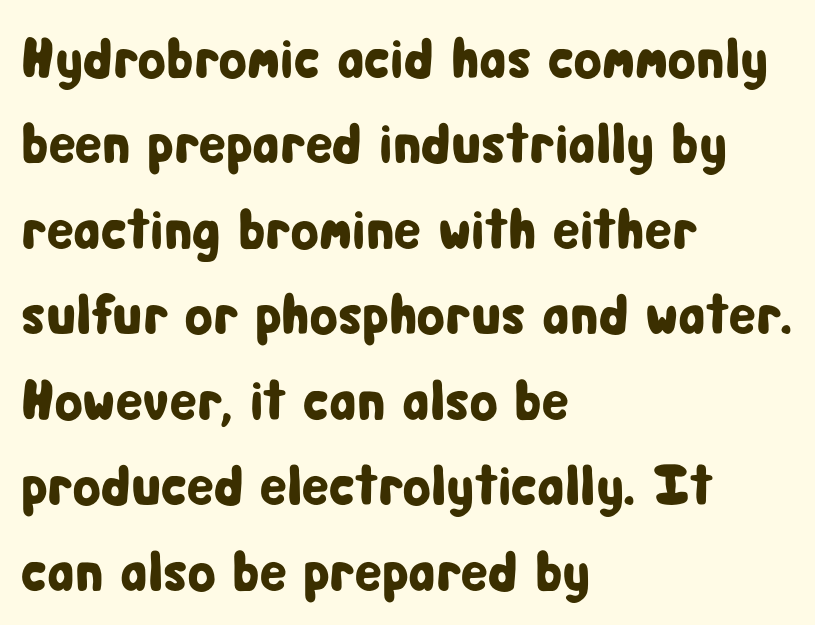
{"serif": "no", "italic": "no", "width": "condensed", "stroke_contrast": "low", "x_height": "medium", "monospaced": "no", "underline": "no", "align": "left", "line_spacing": "normal", "line_spacing_ratio": 1.5, "letter_spacing": "normal", "letter_spacing_em": 0.0, "glyph_px": 57}
